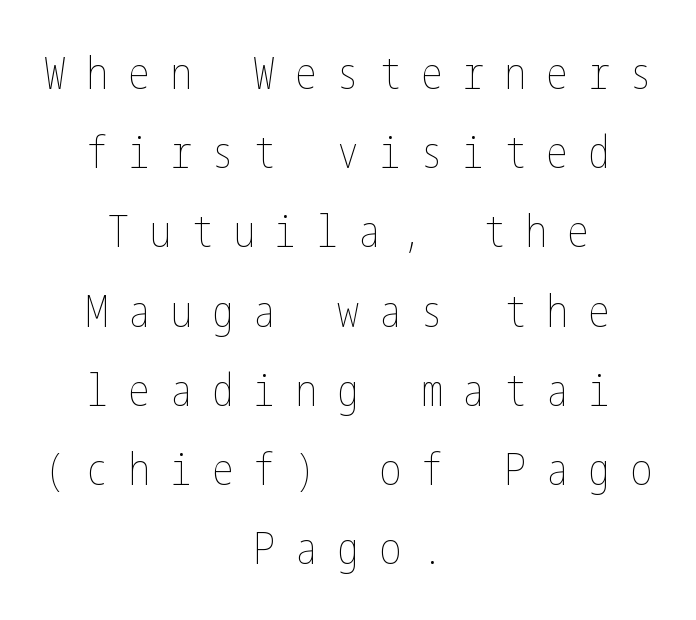
Q: Is the text bold? A: No.
Q: Is the text italic (slanted)? A: No, it is upright.
Q: Is the text underlined? A: No.
Q: How is the paragraph aligned? A: Centered.
Q: Is the spacing between letters normal or unusually wide? A: Unusually wide.
Q: Width (condensed, normal, or wide)? A: Condensed.
Q: Stroke contrast? A: Low.
Q: x-height? A: Medium.
